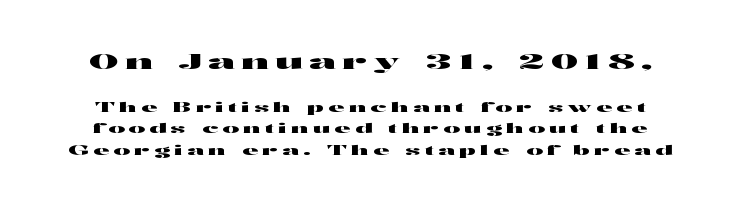
The image shows 22 px text type, upright; set normal line spacing (1.52x), unusually wide letter spacing (+0.3 em), not underlined; the first (top) block is 1.57x larger.
